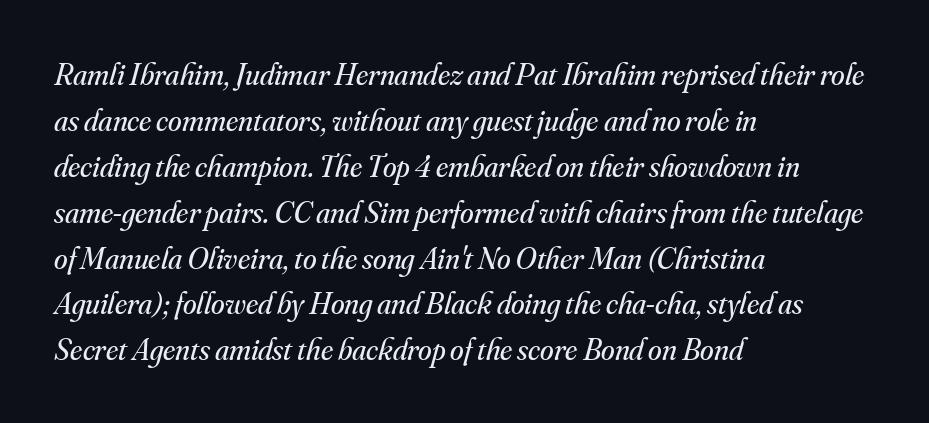
{"serif": "yes", "italic": "yes", "lean": "right", "slant_degrees": 16, "bold": "no", "weight": "regular", "width": "normal", "stroke_contrast": "medium", "x_height": "small", "monospaced": "no", "underline": "no", "align": "left", "line_spacing": "normal", "line_spacing_ratio": 1.48, "letter_spacing": "normal", "letter_spacing_em": 0.0, "glyph_px": 31}
